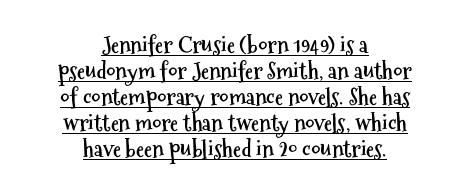
The rendering uses the underline text-decoration. The letters stand straight up with perfectly vertical stems. The tracking reads as untouched default to a designer's eye. The rendering positions every line midway between the sides. Compared with typical paragraphs, the rows here are closer together. Stroke thickness is high; the sample reads as a true bold.
